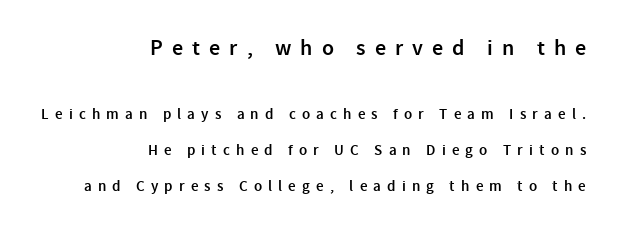
{"italic": "no", "bold": "semi", "underline": "no", "align": "right", "line_spacing": "loose", "line_spacing_ratio": 2.41, "letter_spacing": "wide", "letter_spacing_em": 0.41, "larger_block": "first", "size_ratio": 1.47, "glyph_px": 22}
